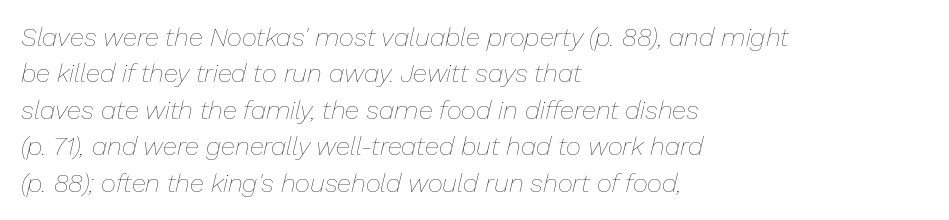
Q: Is the text bold? A: No.
Q: Is the text italic (slanted)? A: Yes, it leans right by about 13 degrees.
Q: Is the text underlined? A: No.
Q: How is the paragraph aligned? A: Left-aligned.
Q: Is the spacing between letters normal or unusually wide? A: Normal.
Q: Is the spacing between lines tight, normal or loose? A: Normal.
